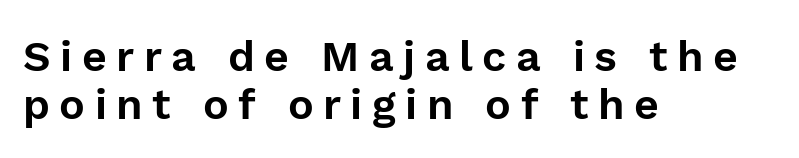
The image shows 43 px sans-serif type, upright; set left-aligned, tight line spacing (1.12x), unusually wide letter spacing (+0.22 em), not underlined; low stroke contrast and a medium x-height.
